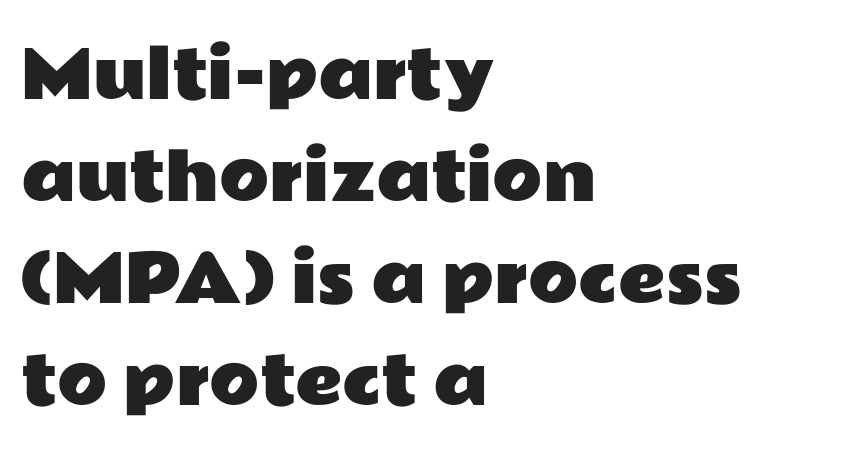
Q: Is the text italic (slanted)? A: No, it is upright.
Q: Is the typeface a serif or a sans-serif typeface? A: Sans-serif.
Q: Is the text underlined? A: No.
Q: How is the paragraph aligned? A: Left-aligned.
Q: Is the spacing between letters normal or unusually wide? A: Normal.
Q: Is the spacing between lines tight, normal or loose? A: Normal.
Q: Width (condensed, normal, or wide)? A: Wide.
Q: Stroke contrast? A: Low.
Q: x-height? A: Medium.
Q: Monospaced? A: No.
